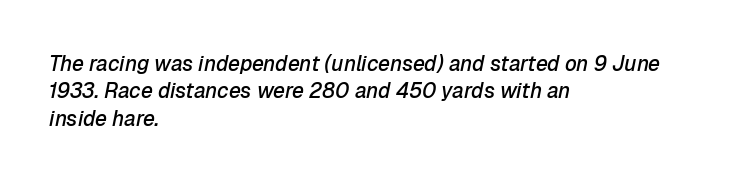
Designer's note — italics engaged. These words are printed semibold, heavier than regular yet not bold. Casual observation: everything's shoved over to the left. The passage shown stacks its lines at a standard gap. Glance below the letters and you will spot only blank space. The letters sit at their default tracking, neither squeezed nor spread.
